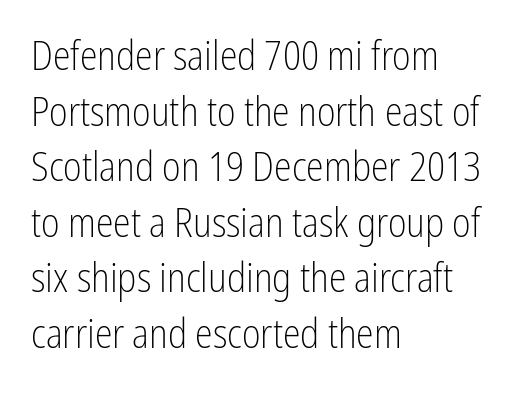
Q: Is the text bold? A: No.
Q: Is the text italic (slanted)? A: No, it is upright.
Q: Is the typeface a serif or a sans-serif typeface? A: Sans-serif.
Q: Is the text underlined? A: No.
Q: How is the paragraph aligned? A: Left-aligned.
Q: Is the spacing between letters normal or unusually wide? A: Normal.
Q: Is the spacing between lines tight, normal or loose? A: Normal.
Q: Width (condensed, normal, or wide)? A: Condensed.
Q: Stroke contrast? A: Low.
Q: x-height? A: Medium.
Q: Monospaced? A: No.
